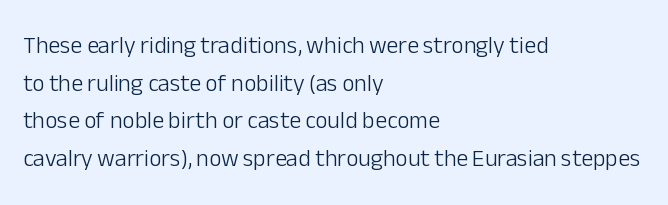
The setting favours the left margin, as ordinary paragraphs usually do. The face looks like a standard text weight, possibly lighter. Each row of text sits above clean, open space. Posture: straight, roman, zero tilt.
